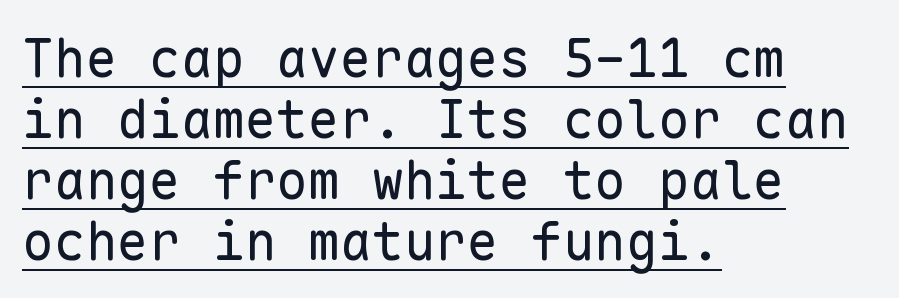
The image shows 53 px regular-weight sans-serif type, upright, monospaced; set left-aligned, tight line spacing (1.15x), normal letter spacing, underlined; low stroke contrast and a medium x-height.
